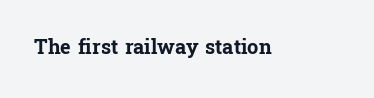
Q: Is the text bold? A: Yes.
Q: Is the text italic (slanted)? A: No, it is upright.
Q: Is the text underlined? A: No.
Q: Is the spacing between letters normal or unusually wide? A: Normal.
